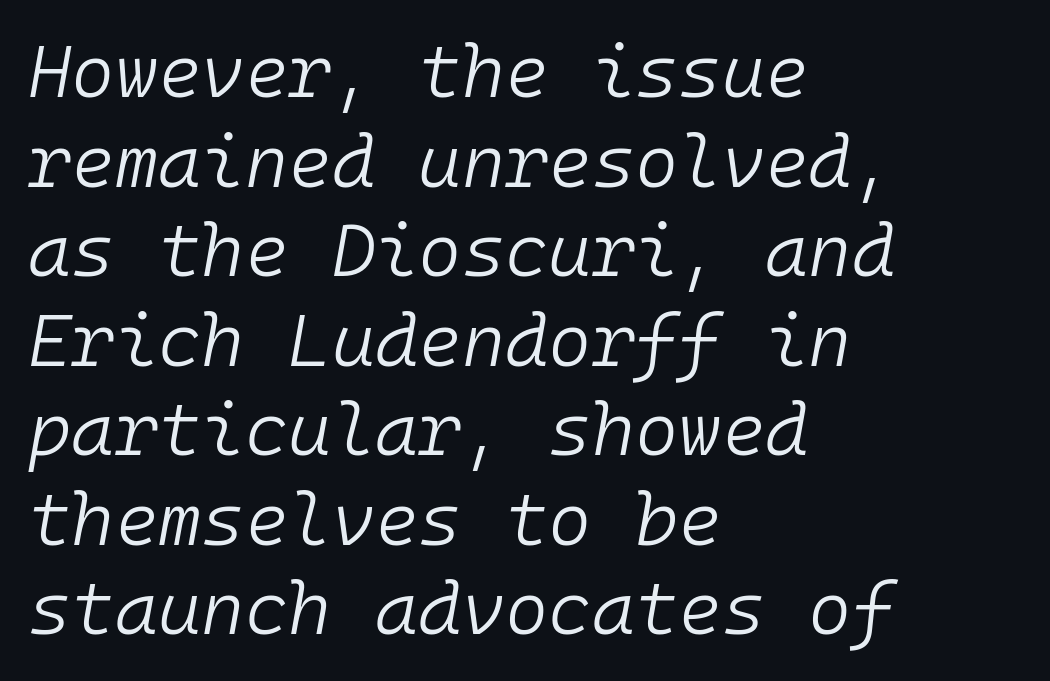
Q: Is the text bold? A: No.
Q: Is the text italic (slanted)? A: Yes, it leans right by about 10 degrees.
Q: Is the text underlined? A: No.
Q: How is the paragraph aligned? A: Left-aligned.
Q: Is the spacing between letters normal or unusually wide? A: Normal.
Q: Width (condensed, normal, or wide)? A: Normal.
Q: Stroke contrast? A: Low.
Q: x-height? A: Medium.
Q: Monospaced? A: Yes.
